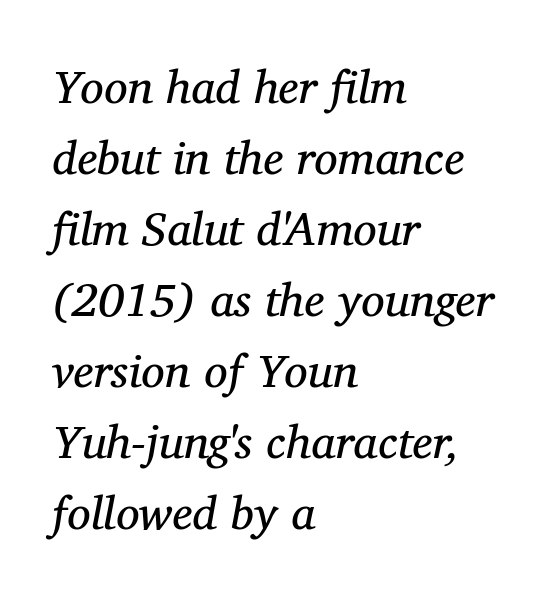
The space directly below the letters is spotless. The letters carry serifs — small finishing strokes at the ends of their stems. Here the designer chose a conventional face with non-uniform glyph widths. The tracking reads as untouched default to a designer's eye.
